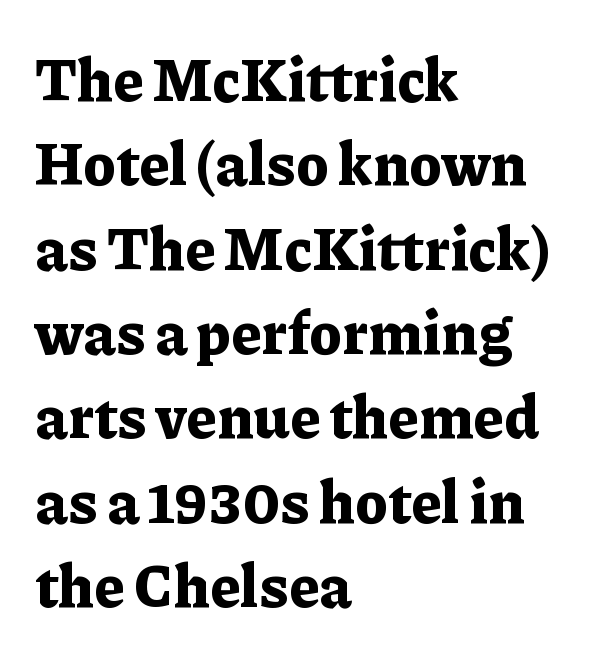
{"serif": "yes", "italic": "no", "bold": "yes", "weight": "bold", "width": "normal", "stroke_contrast": "low", "x_height": "medium", "monospaced": "no", "underline": "no", "align": "left", "line_spacing": "normal", "line_spacing_ratio": 1.43, "letter_spacing": "normal", "letter_spacing_em": 0.0, "glyph_px": 59}
